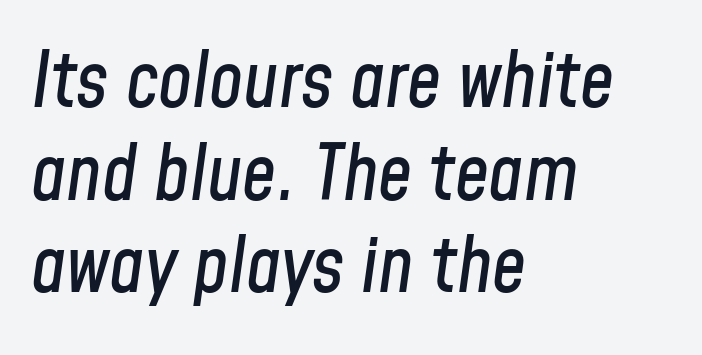
The image shows 76 px condensed type, italic (leaning right); set left-aligned, line spacing 1.22x, normal letter spacing, not underlined; low stroke contrast and a medium x-height.
